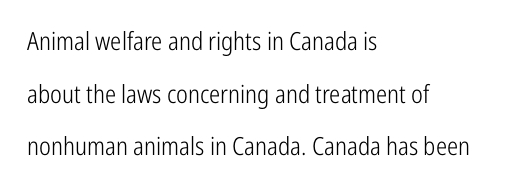
The image shows 25 px text type, upright; set left-aligned, loose line spacing (2.11x), normal letter spacing, not underlined.
